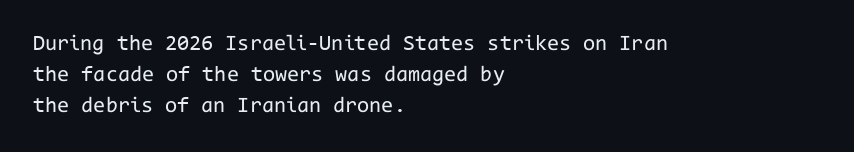
The words here are not underlined. Default kerning and tracking; the words read as compact shapes. The paragraph shown leans on its left margin. Posture: straight, roman, zero tilt. Vertical stems look standard width or narrower in stroke. Vertical spacing — default.
